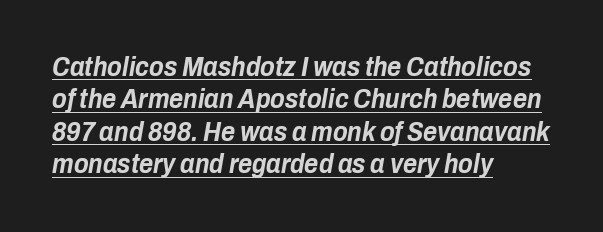
Leftover space on each line is placed entirely after the last word. Honestly, the letter spacing is just normal — you wouldn't notice it. Emphasis-style slanted type is in use. Strong, thick strokes mark this as bold type. Does a line run under the words? Yes, clearly.
